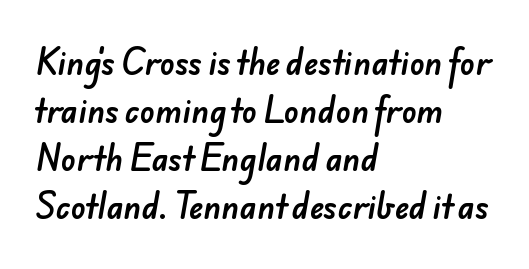
Q: Is the typeface a serif or a sans-serif typeface? A: Sans-serif.
Q: Is the text underlined? A: No.
Q: How is the paragraph aligned? A: Left-aligned.
Q: Is the spacing between letters normal or unusually wide? A: Normal.
Q: Is the spacing between lines tight, normal or loose? A: Normal.
Q: Width (condensed, normal, or wide)? A: Normal.
Q: Stroke contrast? A: Low.
Q: x-height? A: Small.
Q: Monospaced? A: No.
